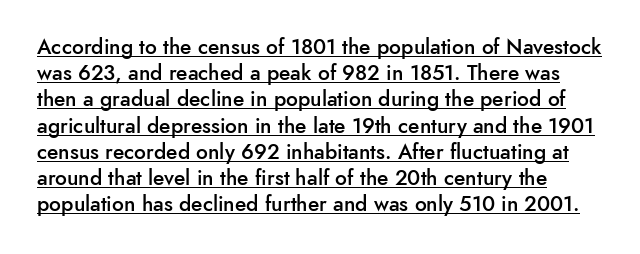
Q: Is the text bold? A: Semi-bold.
Q: Is the text italic (slanted)? A: No, it is upright.
Q: Is the text underlined? A: Yes.
Q: Is the spacing between letters normal or unusually wide? A: Normal.
Q: Is the spacing between lines tight, normal or loose? A: Normal.
